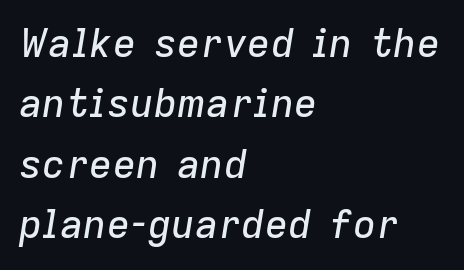
Q: Is the text italic (slanted)? A: Yes, it leans right by about 9 degrees.
Q: Is the text underlined? A: No.
Q: How is the paragraph aligned? A: Left-aligned.
Q: Is the spacing between letters normal or unusually wide? A: Normal.
Q: Is the spacing between lines tight, normal or loose? A: Normal.
Q: Width (condensed, normal, or wide)? A: Normal.
Q: Stroke contrast? A: Low.
Q: x-height? A: Medium.
Q: Monospaced? A: No.
